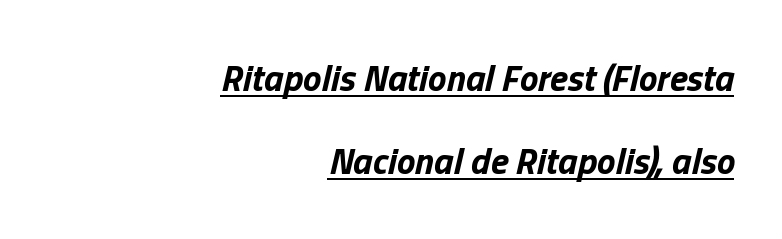
{"italic": "yes", "lean": "right", "slant_degrees": 13, "bold": "yes", "weight": "bold", "width": "normal", "stroke_contrast": "low", "x_height": "medium", "monospaced": "no", "underline": "yes", "align": "right", "line_spacing": "loose", "line_spacing_ratio": 2.25, "letter_spacing": "normal", "letter_spacing_em": 0.0, "glyph_px": 37}
